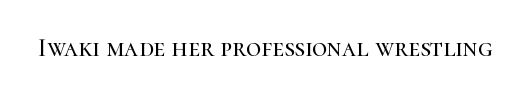
Is there any slant? The stems are plumb. Descenders are the only things crossing below the line. The line texture is even and compact thanks to regular tracking.
